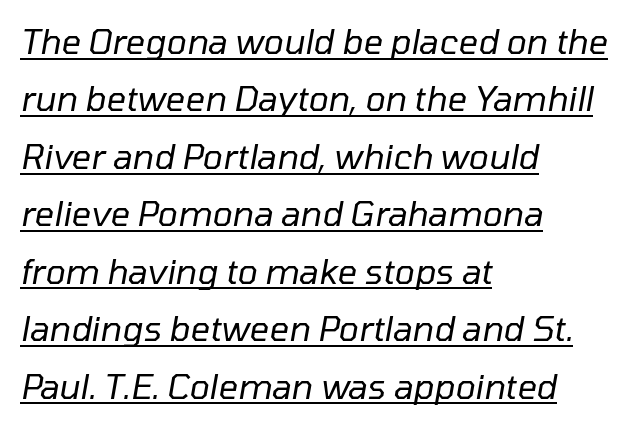
The image shows 34 px regular-weight type, italic (leaning right); set left-aligned, normal line spacing (1.69x), normal letter spacing, underlined; low stroke contrast and a medium x-height.
